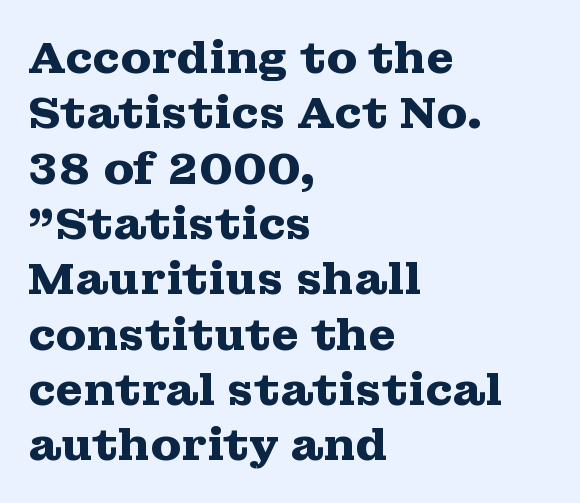
{"serif": "yes", "italic": "no", "bold": "yes", "weight": "heavy", "width": "wide", "stroke_contrast": "medium", "x_height": "medium", "monospaced": "no", "underline": "no", "align": "left", "line_spacing_ratio": 1.23, "letter_spacing": "normal", "letter_spacing_em": 0.0, "glyph_px": 45}
